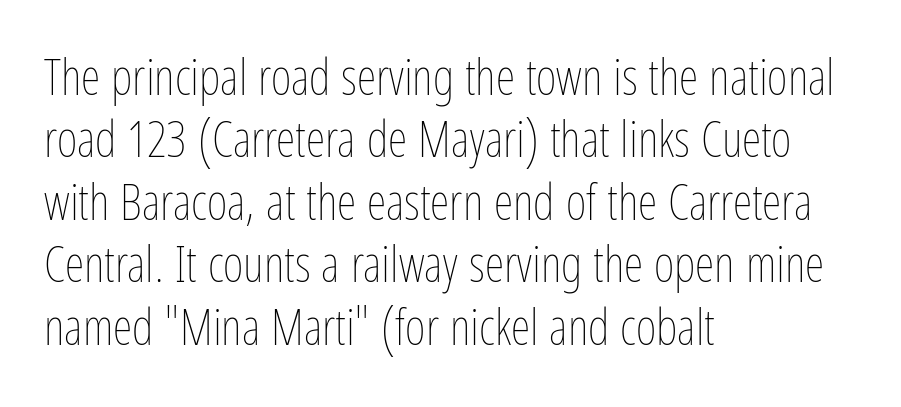
The passage is arranged the way most books set body copy — flush left. Words float on clear page, feet unadorned. Words appear dense and cohesive because spacing is normal. The strokes carry an ordinary text weight at most. No italicization has been applied; the sample stays upright.
